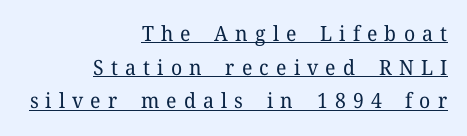
{"italic": "no", "bold": "no", "underline": "yes", "align": "right", "line_spacing": "normal", "line_spacing_ratio": 1.6, "letter_spacing": "wide", "letter_spacing_em": 0.34, "glyph_px": 21}
